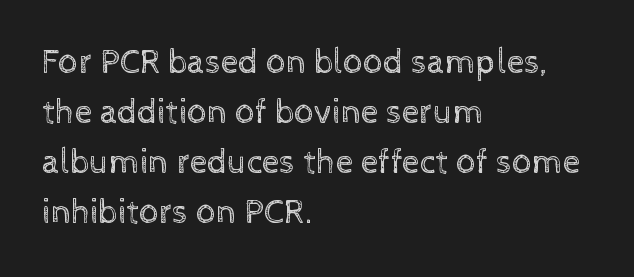
A quiet, ordinary-to-light weight characterises the typeface. You could not count columns in this text — the font is proportionally spaced. Anything drawn beneath the words? Only blank space. These lines stack with their left ends in a neat column. Default kerning and tracking; the words read as compact shapes. Vertical spacing — default.
